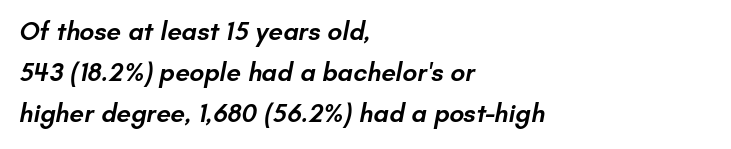
{"bold": "semi", "underline": "no", "align": "left", "line_spacing": "normal", "line_spacing_ratio": 1.57, "letter_spacing": "normal", "letter_spacing_em": 0.0, "glyph_px": 26}
